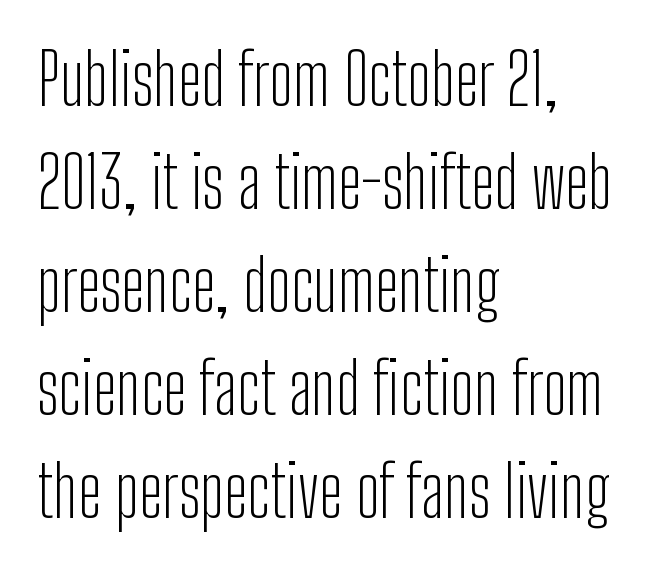
The image shows 70 px light, condensed sans-serif type, upright; set left-aligned, normal line spacing (1.47x), normal letter spacing, not underlined; low stroke contrast and a medium x-height.
